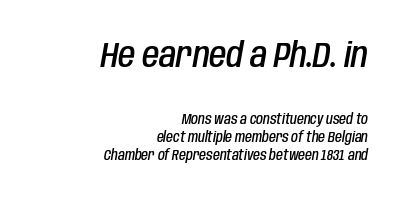
{"italic": "yes", "lean": "right", "slant_degrees": 10, "bold": "semi", "weight": "semibold", "width": "condensed", "stroke_contrast": "low", "x_height": "large", "monospaced": "no", "underline": "no", "align": "right", "line_spacing": "normal", "line_spacing_ratio": 1.28, "letter_spacing": "normal", "letter_spacing_em": 0.0, "larger_block": "first", "size_ratio": 2.5, "glyph_px": 35}
